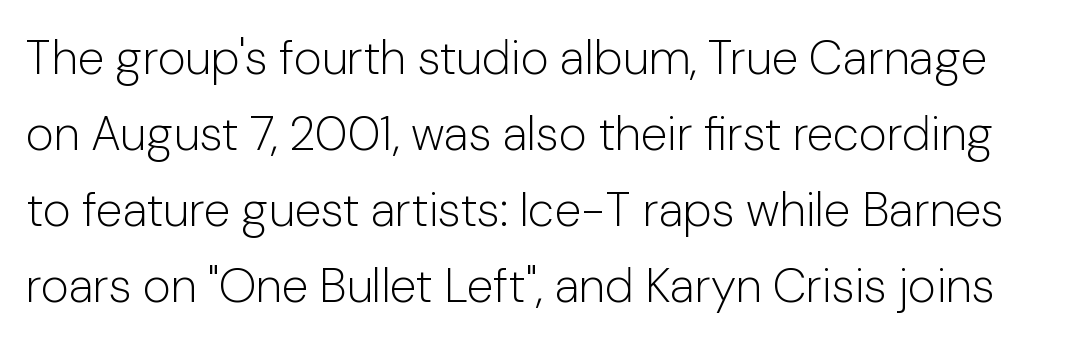
Q: Is the text bold? A: No.
Q: Is the text italic (slanted)? A: No, it is upright.
Q: Is the typeface a serif or a sans-serif typeface? A: Sans-serif.
Q: Is the text underlined? A: No.
Q: Is the spacing between letters normal or unusually wide? A: Normal.
Q: Is the spacing between lines tight, normal or loose? A: Normal.
Q: Width (condensed, normal, or wide)? A: Normal.
Q: Stroke contrast? A: Low.
Q: x-height? A: Medium.
Q: Monospaced? A: No.
